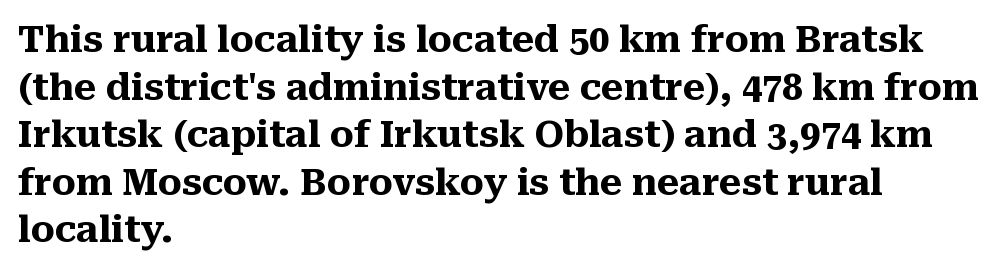
The image shows 36 px heavy serif type, upright; set left-aligned, normal line spacing (1.32x), normal letter spacing, not underlined; medium stroke contrast and a medium x-height.
